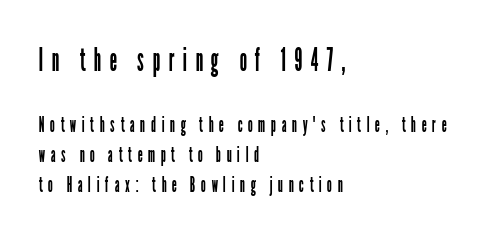
{"serif": "no", "italic": "no", "bold": "no", "weight": "regular", "width": "condensed", "stroke_contrast": "low", "x_height": "medium", "monospaced": "no", "underline": "no", "align": "left", "line_spacing": "normal", "line_spacing_ratio": 1.37, "letter_spacing": "wide", "letter_spacing_em": 0.25, "larger_block": "first", "size_ratio": 1.5, "glyph_px": 33}
